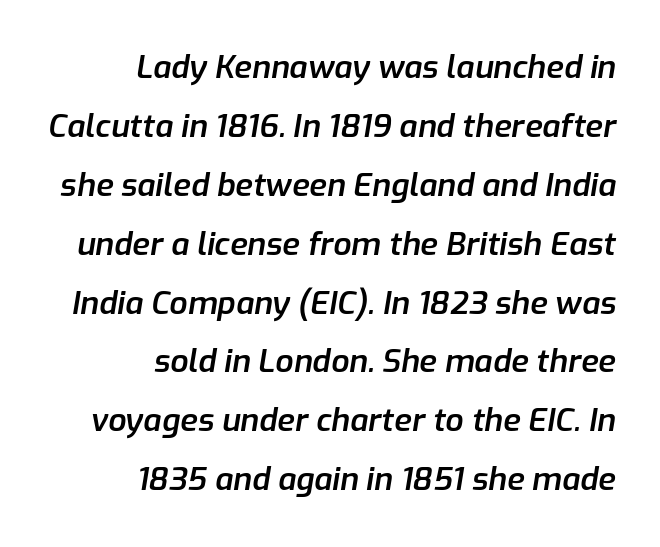
Q: Is the text bold? A: Semi-bold.
Q: Is the text italic (slanted)? A: Yes, it leans right by about 9 degrees.
Q: Is the text underlined? A: No.
Q: How is the paragraph aligned? A: Right-aligned.
Q: Is the spacing between letters normal or unusually wide? A: Normal.
Q: Width (condensed, normal, or wide)? A: Normal.
Q: Stroke contrast? A: Low.
Q: x-height? A: Medium.
Q: Monospaced? A: No.
